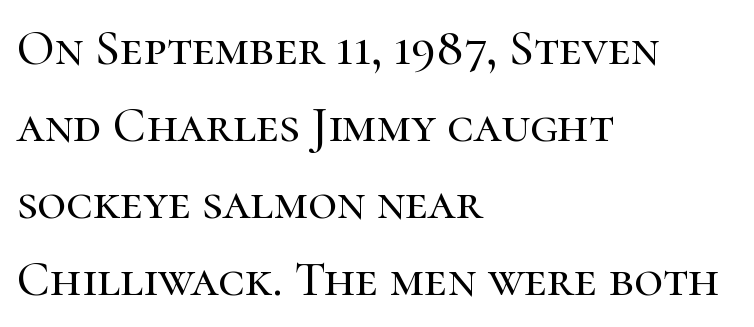
This block has exactly the height ordinary leading produces. Here the designer chose a conventional face with non-uniform glyph widths. Plain, unruled lines of type. You could call the tracking neutral — neither tight nor loose. This rendering uses left alignment, leaving the right contour irregular. Quick note: not italic, upright.
